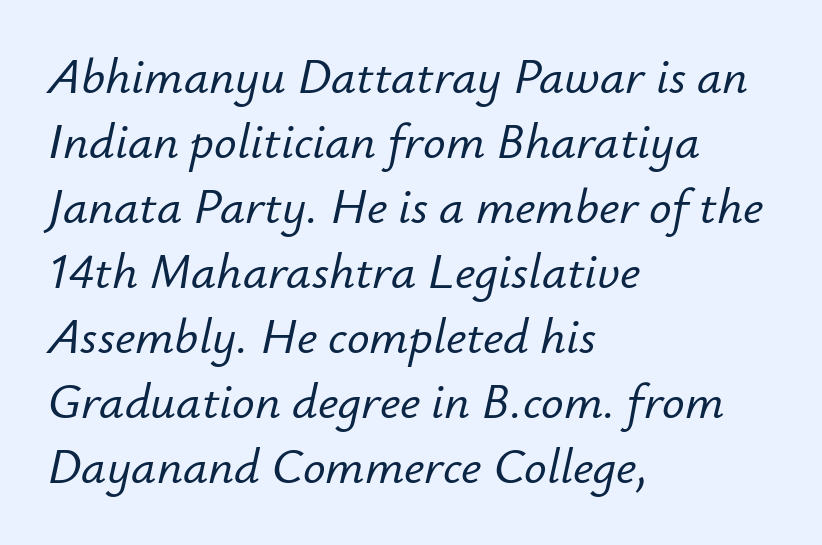
The image shows 50 px text type, italic (leaning right); set left-aligned, normal line spacing (1.3x), normal letter spacing, not underlined; low stroke contrast and a small x-height.
